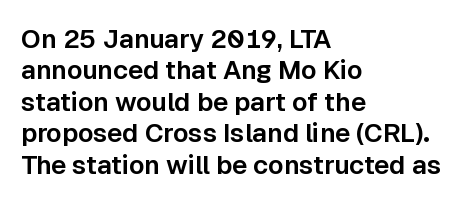
Tracking value appears to be zero — textbook default spacing. Rendered with straight, roman letterforms. Short and long lines alike share a common starting point at left. A bare baseline throughout the passage.
